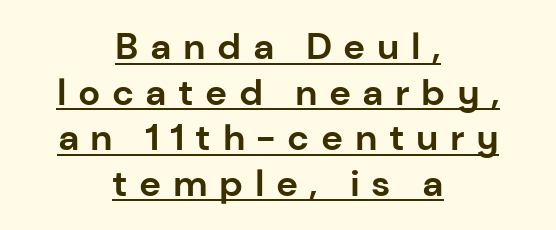
The image shows 37 px bold sans-serif type, upright; set centered, line spacing 1.23x, unusually wide letter spacing (+0.31 em), underlined; low stroke contrast and a medium x-height.
